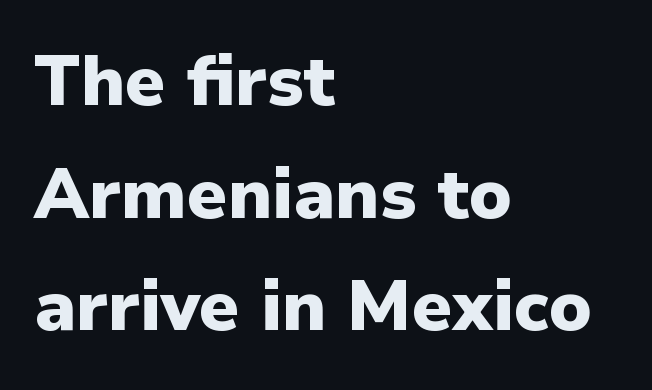
Q: Is the text bold? A: Yes.
Q: Is the text italic (slanted)? A: No, it is upright.
Q: Is the typeface a serif or a sans-serif typeface? A: Sans-serif.
Q: Is the text underlined? A: No.
Q: How is the paragraph aligned? A: Left-aligned.
Q: Is the spacing between letters normal or unusually wide? A: Normal.
Q: Is the spacing between lines tight, normal or loose? A: Normal.
Q: Width (condensed, normal, or wide)? A: Normal.
Q: Stroke contrast? A: Low.
Q: x-height? A: Medium.
Q: Monospaced? A: No.
